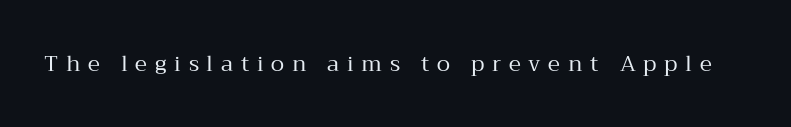
The image shows 22 px text type, upright; set unusually wide letter spacing (+0.35 em), not underlined.
